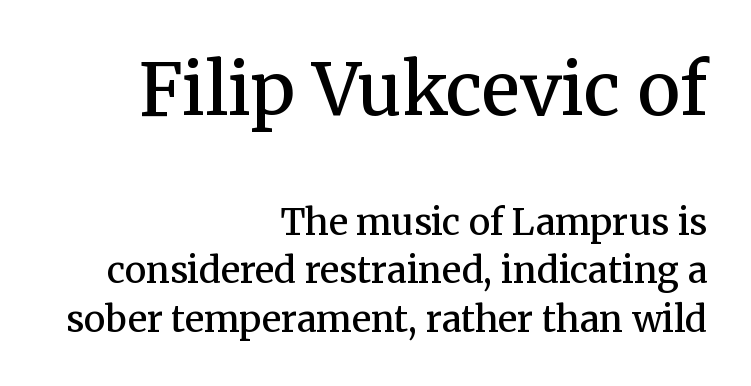
Q: Is the text bold? A: Semi-bold.
Q: Is the text italic (slanted)? A: No, it is upright.
Q: Is the typeface a serif or a sans-serif typeface? A: Serif.
Q: Is the text underlined? A: No.
Q: How is the paragraph aligned? A: Right-aligned.
Q: Is the spacing between letters normal or unusually wide? A: Normal.
Q: Is the spacing between lines tight, normal or loose? A: Normal.
Q: Which block of text is set in a larger size, the first (top) or the second (bottom)? A: The first (top) one.
Q: Width (condensed, normal, or wide)? A: Normal.
Q: Stroke contrast? A: Medium.
Q: x-height? A: Medium.
Q: Monospaced? A: No.
